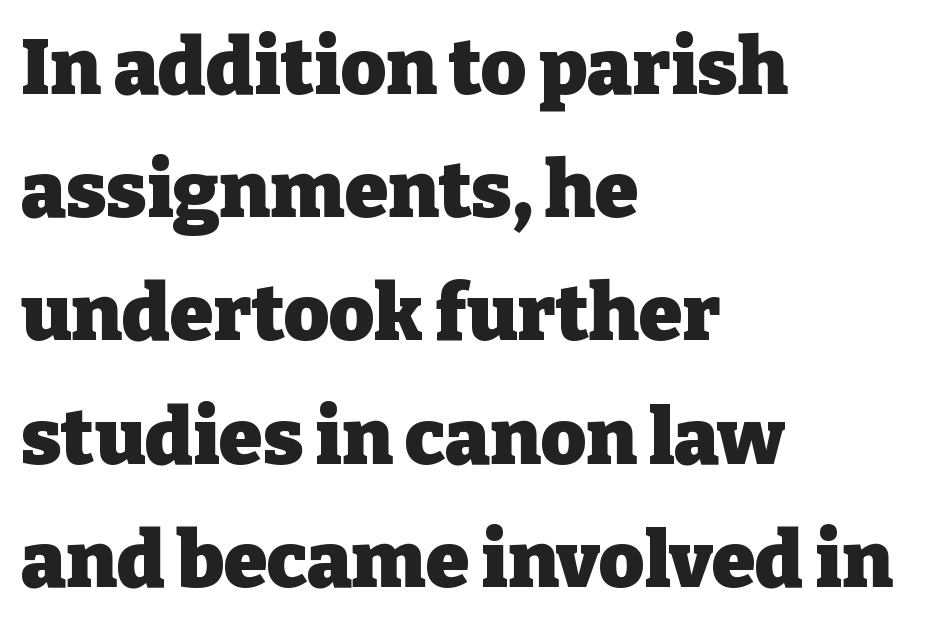
Notice how the stems are strictly vertical — no italics here. On the weight axis this lands at bold, roughly 700. The face used here is seriffed, in the tradition of book romans. Where is the straight margin? On the left. The line texture is even and compact thanks to regular tracking. Letters rest on an invisible, unmarked baseline.
